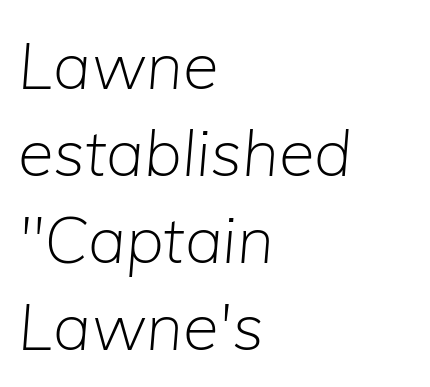
{"italic": "yes", "lean": "right", "slant_degrees": 5, "bold": "no", "weight": "light", "width": "normal", "stroke_contrast": "low", "x_height": "medium", "monospaced": "no", "underline": "no", "align": "left", "line_spacing": "normal", "line_spacing_ratio": 1.34, "letter_spacing": "normal", "letter_spacing_em": 0.0, "glyph_px": 65}
